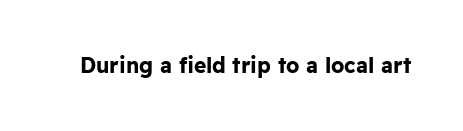
The image shows 21 px bold type, upright; set normal letter spacing, not underlined.
